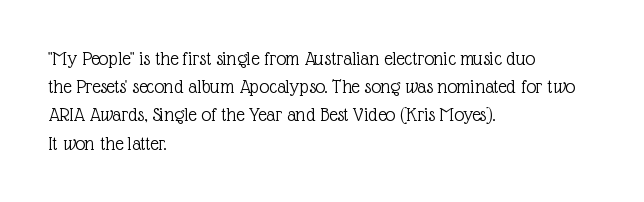
The image shows 20 px text type, upright; set left-aligned, normal line spacing (1.41x), normal letter spacing, not underlined.
